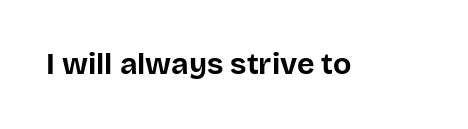
Q: Is the text bold? A: Yes.
Q: Is the text italic (slanted)? A: No, it is upright.
Q: Is the typeface a serif or a sans-serif typeface? A: Sans-serif.
Q: Is the text underlined? A: No.
Q: Is the spacing between letters normal or unusually wide? A: Normal.
Q: Width (condensed, normal, or wide)? A: Normal.
Q: Stroke contrast? A: Low.
Q: x-height? A: Large.
Q: Monospaced? A: No.
